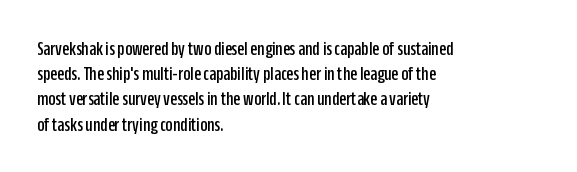
These lines keep a tight, regular rhythm from letter to letter. Successive baselines arrive at the customary interval. Unmarked baselines from the first word to the last. Casual observation: everything's shoved over to the left. This sample uses an upright cut, with every glyph sitting square on the baseline.
